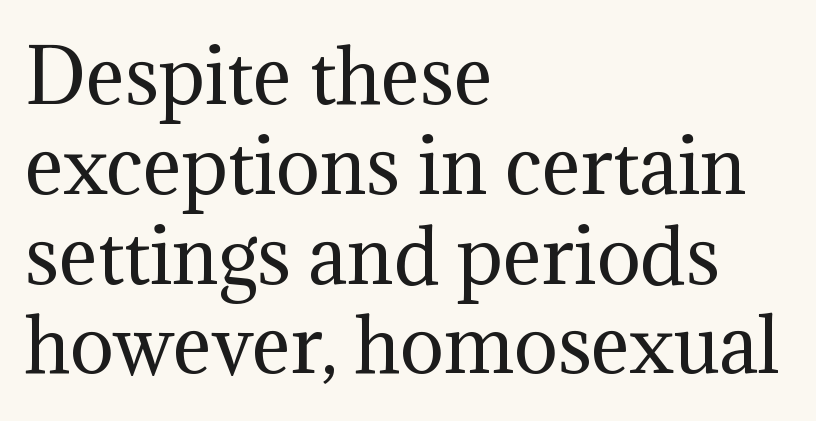
Q: Is the text bold? A: No.
Q: Is the text italic (slanted)? A: No, it is upright.
Q: Is the typeface a serif or a sans-serif typeface? A: Serif.
Q: Is the text underlined? A: No.
Q: How is the paragraph aligned? A: Left-aligned.
Q: Is the spacing between letters normal or unusually wide? A: Normal.
Q: Width (condensed, normal, or wide)? A: Normal.
Q: Stroke contrast? A: Medium.
Q: x-height? A: Medium.
Q: Monospaced? A: No.
